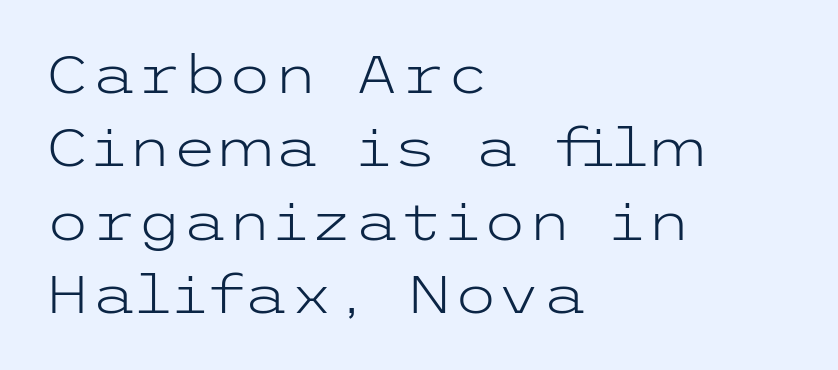
{"serif": "no", "italic": "no", "bold": "no", "weight": "light", "width": "wide", "stroke_contrast": "low", "x_height": "medium", "underline": "no", "align": "left", "line_spacing": "normal", "line_spacing_ratio": 1.41, "letter_spacing": "normal", "letter_spacing_em": 0.0, "glyph_px": 52}
